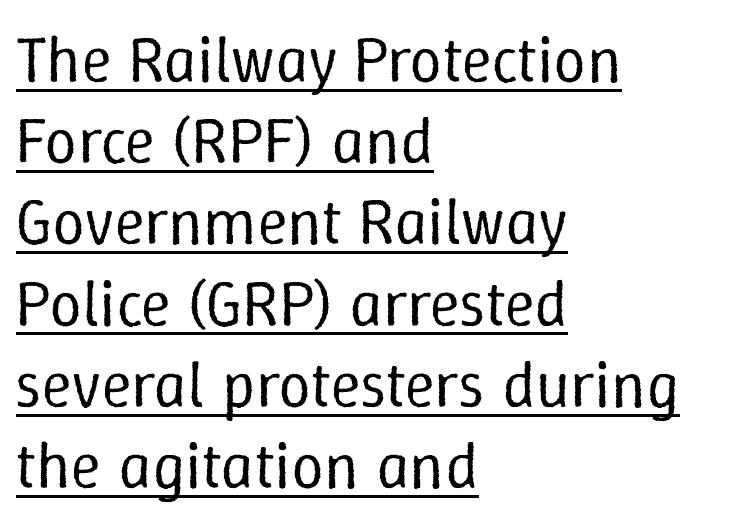
The specimen includes a rule beneath the text block's lines. The font sits on the lighter half of the weight spectrum, regular included. What's the leading like? Ordinary, nothing unusual. Line beginnings align vertically; line endings do not.
